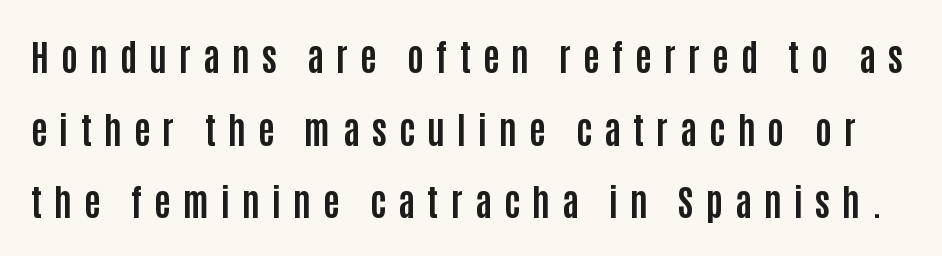
The image shows 36 px bold, condensed sans-serif type, upright; set loose line spacing (2.02x), unusually wide letter spacing (+0.33 em), not underlined; low stroke contrast and a large x-height.
